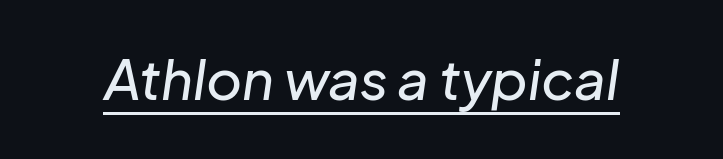
{"italic": "yes", "lean": "right", "slant_degrees": 8, "width": "normal", "stroke_contrast": "low", "x_height": "medium", "monospaced": "no", "underline": "yes", "letter_spacing": "normal", "letter_spacing_em": 0.0, "glyph_px": 55}
